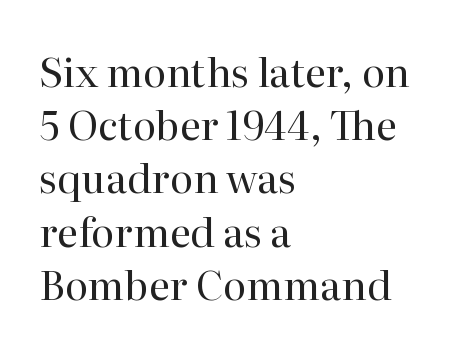
Whoever set this chose a conventional vertical rhythm. Notice how the stems are strictly vertical — no italics here. Compared with a centered layout, this one pins lines to the left instead. Character widths vary here, with narrow letters taking less room than wide ones. The passage shown has conventional tracking throughout. Letters have the restrained weight of plain body copy at most.
